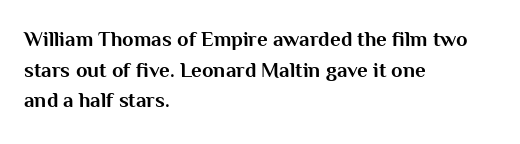
Q: Is the text bold? A: Yes.
Q: Is the text italic (slanted)? A: No, it is upright.
Q: Is the text underlined? A: No.
Q: How is the paragraph aligned? A: Left-aligned.
Q: Is the spacing between letters normal or unusually wide? A: Normal.
Q: Is the spacing between lines tight, normal or loose? A: Normal.
